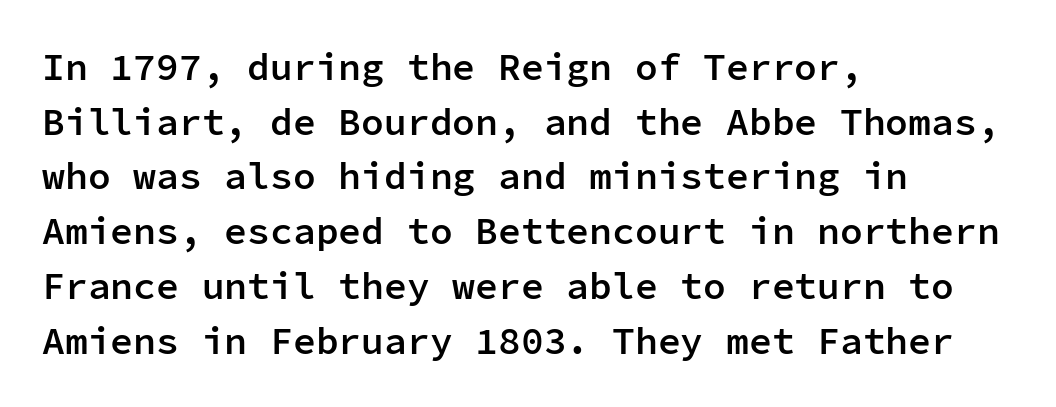
{"serif": "no", "italic": "no", "bold": "semi", "weight": "semibold", "width": "normal", "stroke_contrast": "low", "x_height": "medium", "monospaced": "yes", "underline": "no", "align": "left", "line_spacing": "normal", "line_spacing_ratio": 1.44, "letter_spacing": "normal", "letter_spacing_em": 0.0, "glyph_px": 38}
